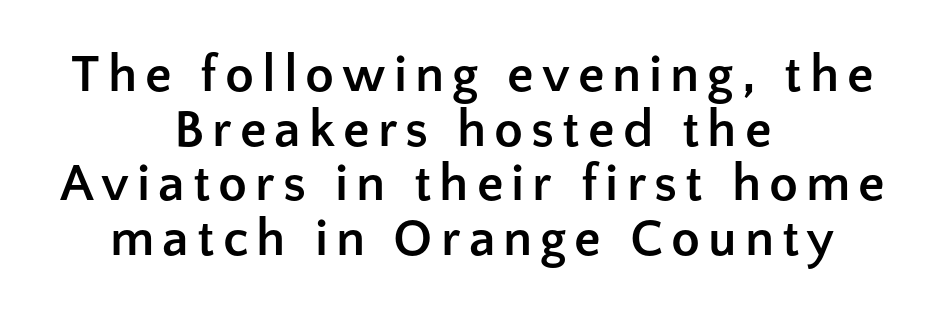
Q: Is the text bold? A: Yes.
Q: Is the text italic (slanted)? A: No, it is upright.
Q: Is the typeface a serif or a sans-serif typeface? A: Sans-serif.
Q: Is the text underlined? A: No.
Q: How is the paragraph aligned? A: Centered.
Q: Is the spacing between lines tight, normal or loose? A: Tight.
Q: Width (condensed, normal, or wide)? A: Normal.
Q: Stroke contrast? A: Low.
Q: x-height? A: Medium.
Q: Monospaced? A: No.
